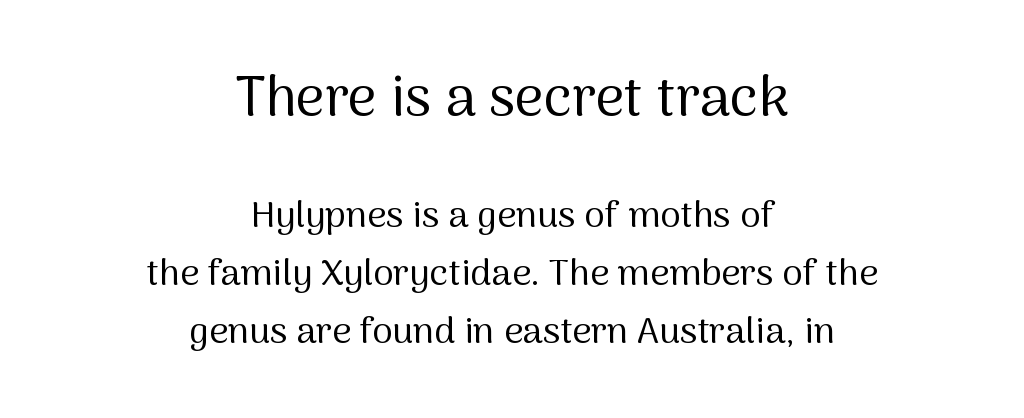
{"serif": "no", "italic": "no", "bold": "no", "weight": "regular", "width": "normal", "stroke_contrast": "medium", "x_height": "medium", "monospaced": "no", "underline": "no", "align": "center", "line_spacing": "normal", "line_spacing_ratio": 1.57, "letter_spacing": "normal", "letter_spacing_em": 0.0, "larger_block": "first", "size_ratio": 1.51, "glyph_px": 56}
